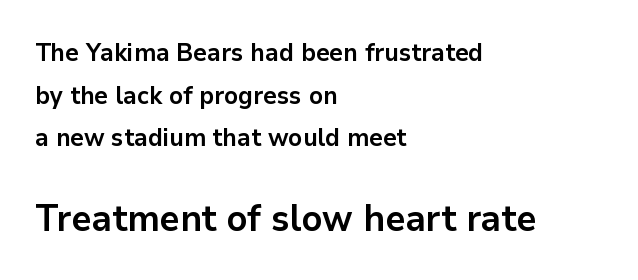
{"serif": "no", "italic": "no", "bold": "yes", "weight": "bold", "width": "normal", "stroke_contrast": "low", "x_height": "medium", "monospaced": "no", "underline": "no", "align": "left", "line_spacing_ratio": 1.71, "letter_spacing": "normal", "letter_spacing_em": 0.0, "larger_block": "second", "size_ratio": 1.48, "glyph_px": 37}
